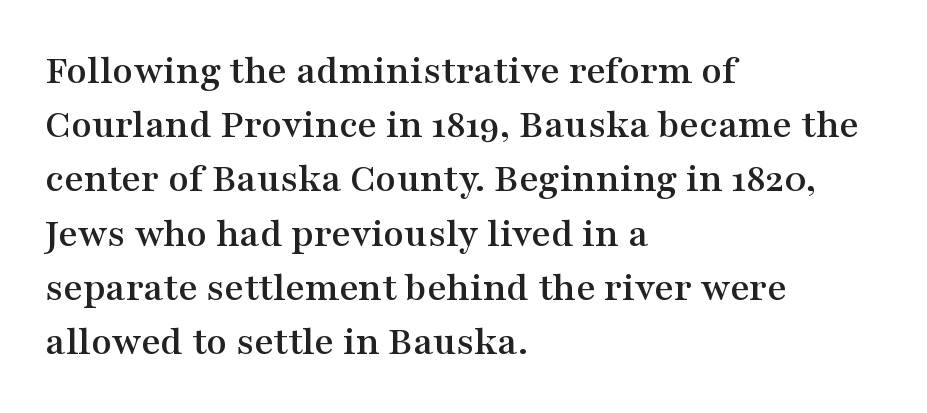
The image shows 42 px wide serif type, upright; set left-aligned, normal line spacing (1.29x), normal letter spacing, not underlined; medium stroke contrast and a medium x-height.
